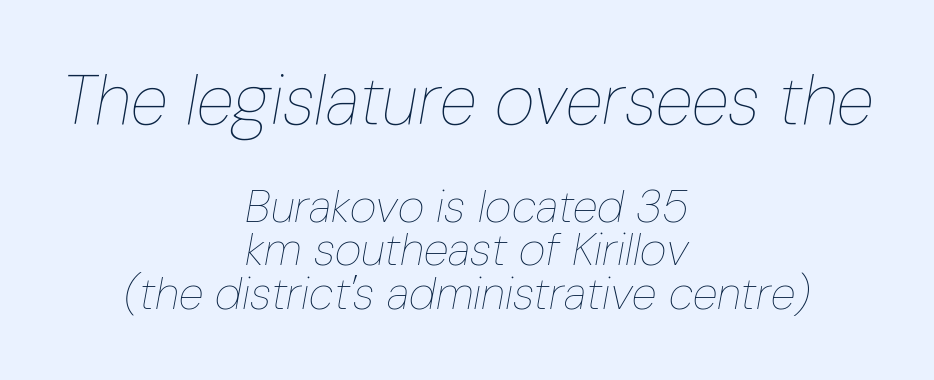
The typography opts for an oblique posture over an upright one. Students, note that the glyphs here touch the page at normal intervals. The compositor balanced each line on the midline. Just letters on the line, the space beneath them empty. Compared with a typical body face, this is equally light or lighter still.
